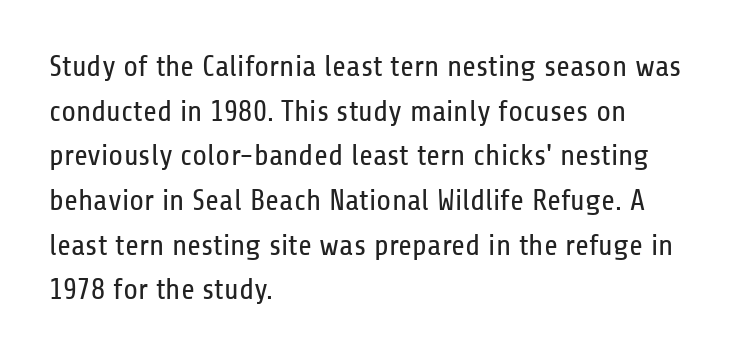
The ragged edge is on the right, which tells us the setting is flush left. The rendering uses natural spacing where letterforms have individual widths. Glance below the letters and you will spot only blank space. Does the type have serifs? No, each stem ends abruptly. Observe the ordinary spacing: letters are neighbours, not strangers. Heft: none added — not bold.
